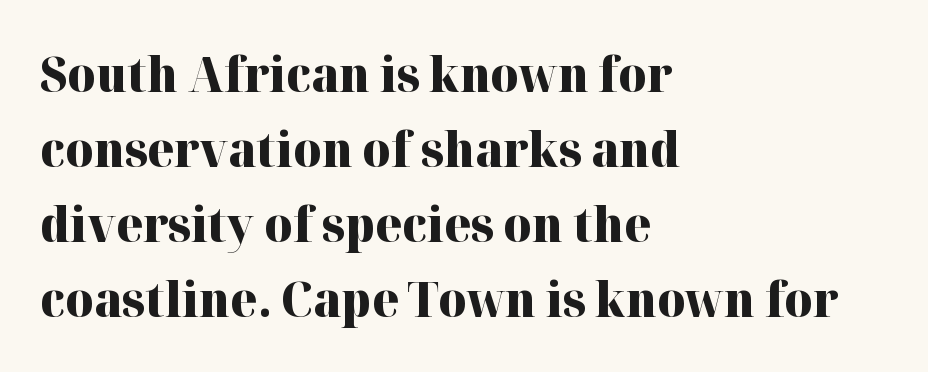
{"serif": "yes", "italic": "no", "bold": "yes", "weight": "heavy", "width": "normal", "stroke_contrast": "high", "x_height": "medium", "monospaced": "no", "underline": "no", "align": "left", "line_spacing": "normal", "line_spacing_ratio": 1.56, "letter_spacing": "normal", "letter_spacing_em": 0.0, "glyph_px": 48}
